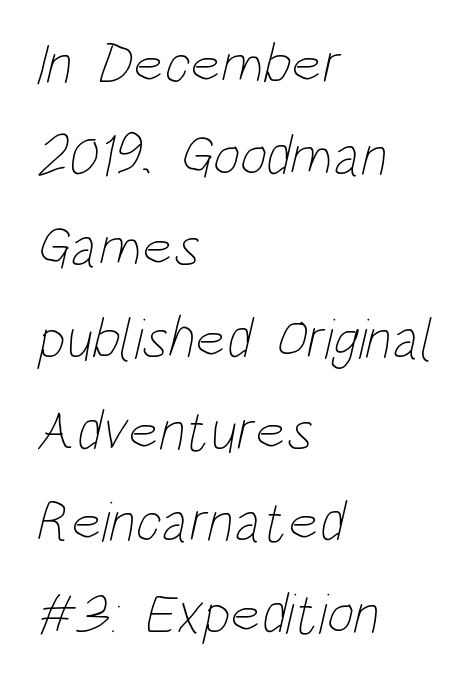
Q: Is the text bold? A: No.
Q: Is the text underlined? A: No.
Q: How is the paragraph aligned? A: Left-aligned.
Q: Is the spacing between letters normal or unusually wide? A: Normal.
Q: Is the spacing between lines tight, normal or loose? A: Normal.
Q: Width (condensed, normal, or wide)? A: Condensed.
Q: Stroke contrast? A: Low.
Q: x-height? A: Large.
Q: Monospaced? A: No.
